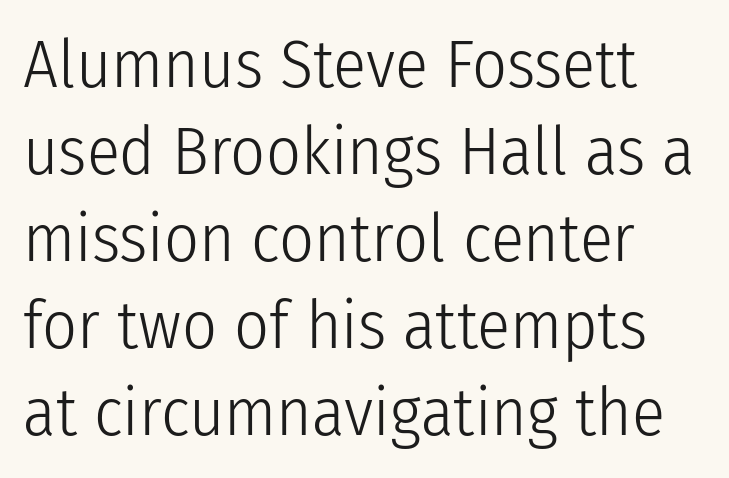
{"serif": "no", "italic": "no", "bold": "no", "weight": "light", "width": "condensed", "stroke_contrast": "low", "x_height": "medium", "monospaced": "no", "underline": "no", "align": "left", "line_spacing": "normal", "line_spacing_ratio": 1.28, "letter_spacing": "normal", "letter_spacing_em": 0.0, "glyph_px": 68}
